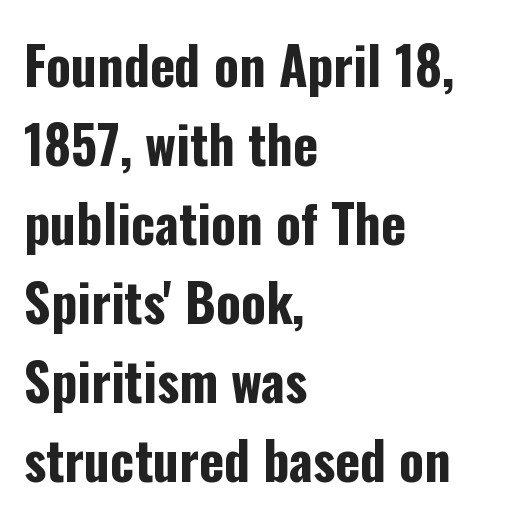
The image shows 52 px bold, condensed sans-serif type, upright; set left-aligned, normal line spacing (1.52x), normal letter spacing, not underlined; low stroke contrast and a medium x-height.
